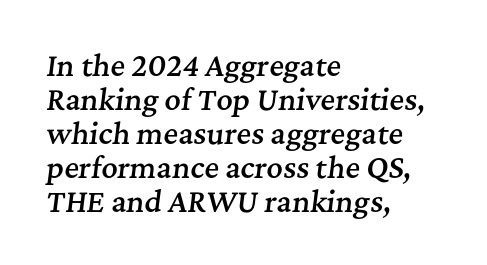
Where is the straight margin? On the left. The text carries the slant typical of an italic or oblique font. The letters carry serifs — small finishing strokes at the ends of their stems. On the weight axis this lands at semibold, roughly 600. Decoration check: the copy has no underline.
